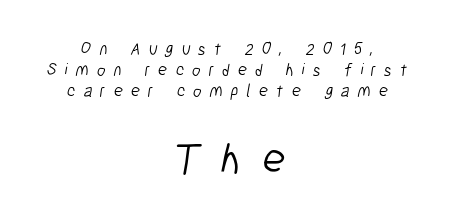
Q: Is the text bold? A: No.
Q: Is the typeface a serif or a sans-serif typeface? A: Sans-serif.
Q: Is the text underlined? A: No.
Q: How is the paragraph aligned? A: Centered.
Q: Is the spacing between letters normal or unusually wide? A: Unusually wide.
Q: Is the spacing between lines tight, normal or loose? A: Normal.
Q: Which block of text is set in a larger size, the first (top) or the second (bottom)? A: The second (bottom) one.
Q: Width (condensed, normal, or wide)? A: Condensed.
Q: Stroke contrast? A: Low.
Q: x-height? A: Medium.
Q: Monospaced? A: No.
